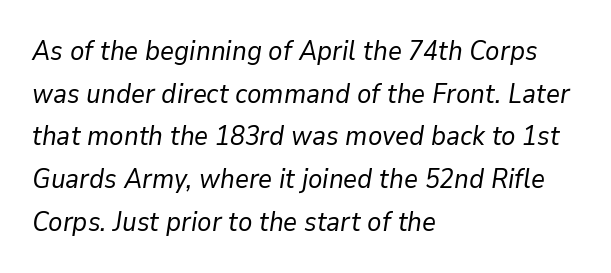
Q: Is the text bold? A: No.
Q: Is the text italic (slanted)? A: Yes, it leans right by about 9 degrees.
Q: Is the text underlined? A: No.
Q: How is the paragraph aligned? A: Left-aligned.
Q: Is the spacing between letters normal or unusually wide? A: Normal.
Q: Is the spacing between lines tight, normal or loose? A: Normal.
